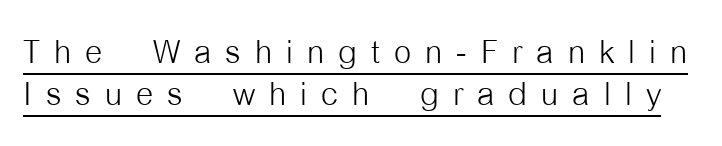
{"serif": "no", "italic": "no", "bold": "no", "weight": "light", "width": "condensed", "stroke_contrast": "low", "x_height": "medium", "monospaced": "no", "underline": "yes", "line_spacing": "tight", "line_spacing_ratio": 0.96, "letter_spacing": "wide", "letter_spacing_em": 0.32, "glyph_px": 44}
